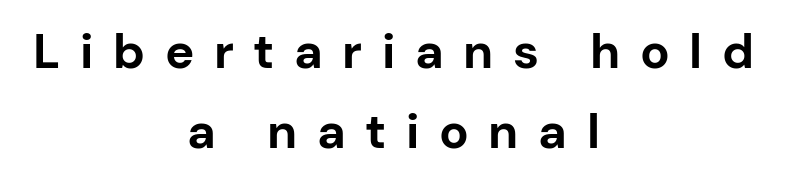
{"serif": "no", "italic": "no", "bold": "yes", "weight": "bold", "width": "normal", "stroke_contrast": "low", "x_height": "medium", "monospaced": "no", "underline": "no", "align": "center", "line_spacing": "normal", "line_spacing_ratio": 1.64, "letter_spacing": "wide", "letter_spacing_em": 0.4, "glyph_px": 49}
